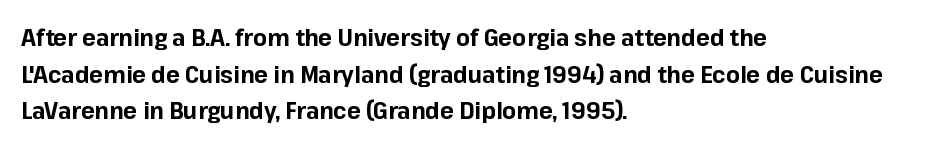
Q: Is the text bold? A: Yes.
Q: Is the text italic (slanted)? A: No, it is upright.
Q: Is the text underlined? A: No.
Q: How is the paragraph aligned? A: Left-aligned.
Q: Is the spacing between letters normal or unusually wide? A: Normal.
Q: Is the spacing between lines tight, normal or loose? A: Normal.
